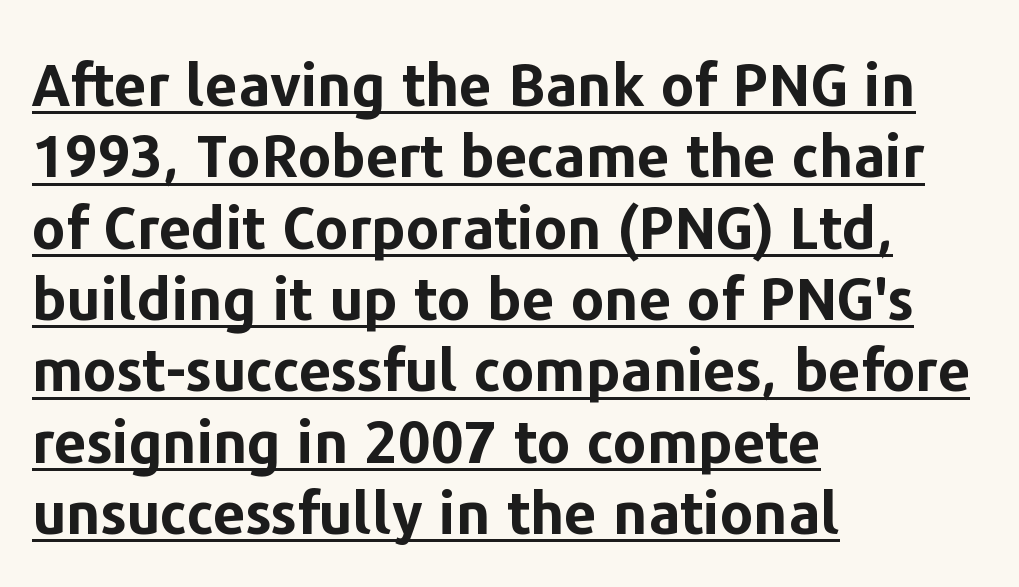
{"serif": "no", "italic": "no", "bold": "yes", "weight": "bold", "width": "normal", "stroke_contrast": "low", "x_height": "medium", "monospaced": "no", "underline": "yes", "align": "left", "line_spacing_ratio": 1.23, "letter_spacing": "normal", "letter_spacing_em": 0.0, "glyph_px": 58}
